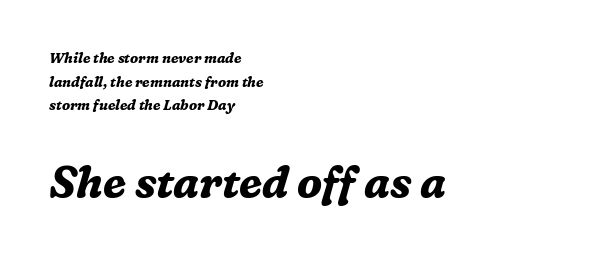
Q: Is the text bold? A: Yes.
Q: Is the text italic (slanted)? A: Yes, it leans right by about 16 degrees.
Q: Is the typeface a serif or a sans-serif typeface? A: Serif.
Q: Is the text underlined? A: No.
Q: How is the paragraph aligned? A: Left-aligned.
Q: Is the spacing between letters normal or unusually wide? A: Normal.
Q: Is the spacing between lines tight, normal or loose? A: Normal.
Q: Which block of text is set in a larger size, the first (top) or the second (bottom)? A: The second (bottom) one.
Q: Width (condensed, normal, or wide)? A: Normal.
Q: Stroke contrast? A: Medium.
Q: x-height? A: Medium.
Q: Monospaced? A: No.
